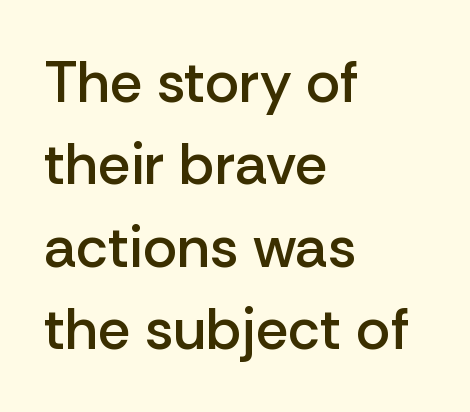
{"serif": "no", "italic": "no", "bold": "semi", "weight": "semibold", "width": "normal", "stroke_contrast": "low", "x_height": "medium", "monospaced": "no", "underline": "no", "align": "left", "line_spacing": "normal", "line_spacing_ratio": 1.42, "letter_spacing": "normal", "letter_spacing_em": 0.0, "glyph_px": 58}
